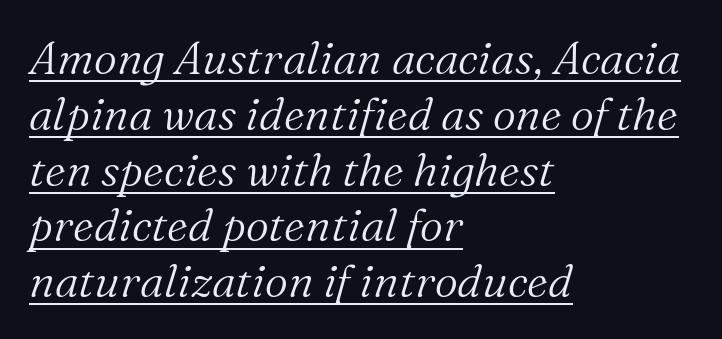
This sample carries an underscore along the baseline area. A typesetter would call this zero additional tracking. Observe the serifs anchoring each vertical stroke in this sample. Horizontally, the lines are justified to the leading edge only. Unbolded letterforms with no extra heft.
